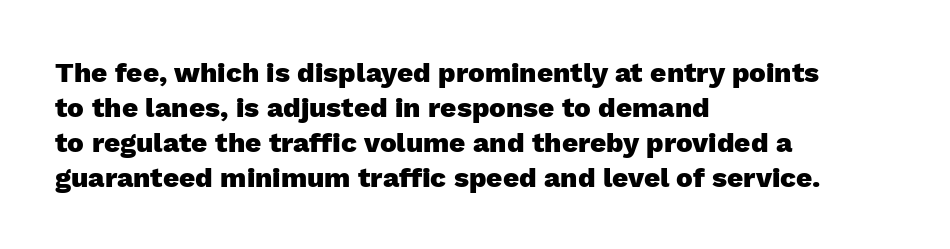
Q: Is the text bold? A: Yes.
Q: Is the text italic (slanted)? A: No, it is upright.
Q: Is the typeface a serif or a sans-serif typeface? A: Sans-serif.
Q: Is the text underlined? A: No.
Q: How is the paragraph aligned? A: Left-aligned.
Q: Is the spacing between letters normal or unusually wide? A: Normal.
Q: Is the spacing between lines tight, normal or loose? A: Normal.
Q: Width (condensed, normal, or wide)? A: Normal.
Q: Stroke contrast? A: Low.
Q: x-height? A: Medium.
Q: Monospaced? A: No.
